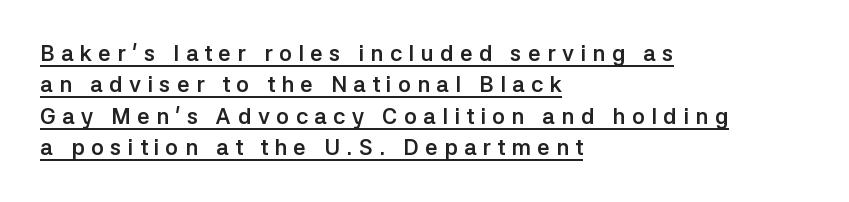
The image shows 22 px bold type, upright; set left-aligned, normal line spacing (1.43x), unusually wide letter spacing (+0.29 em), underlined.
